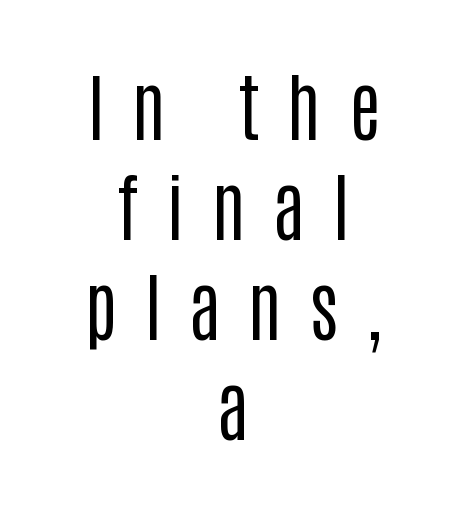
The image shows 74 px regular-weight, condensed sans-serif type, upright; set centered, normal line spacing (1.35x), unusually wide letter spacing (+0.37 em), not underlined; low stroke contrast and a large x-height.
